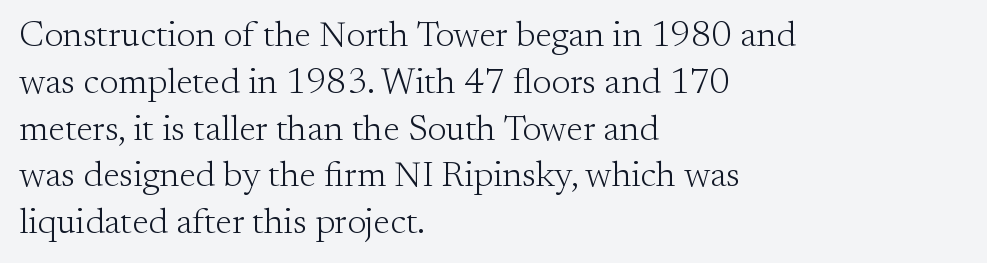
The image shows 36 px light serif type, upright; set left-aligned, normal line spacing (1.3x), normal letter spacing, not underlined; medium stroke contrast and a small x-height.
